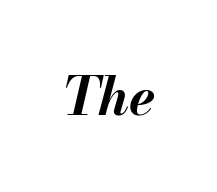
The image shows 53 px bold type, italic (leaning right); set normal letter spacing, not underlined; medium stroke contrast and a small x-height.
